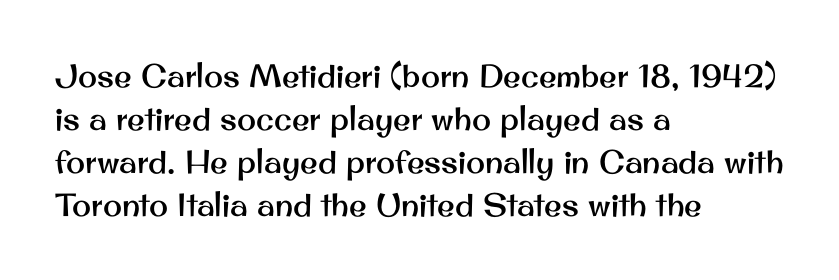
Q: Is the text italic (slanted)? A: No, it is upright.
Q: Is the typeface a serif or a sans-serif typeface? A: Sans-serif.
Q: Is the text underlined? A: No.
Q: How is the paragraph aligned? A: Left-aligned.
Q: Is the spacing between letters normal or unusually wide? A: Normal.
Q: Is the spacing between lines tight, normal or loose? A: Normal.
Q: Width (condensed, normal, or wide)? A: Normal.
Q: Stroke contrast? A: Medium.
Q: x-height? A: Small.
Q: Monospaced? A: No.
